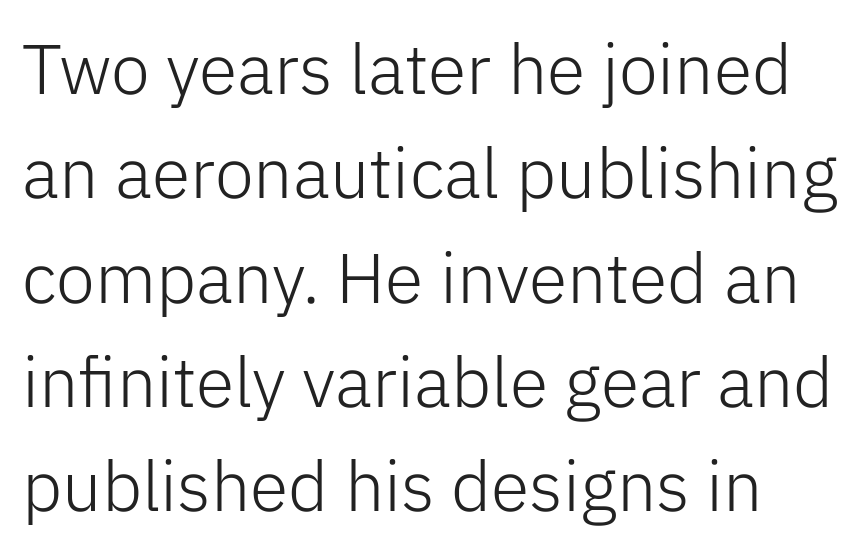
The image shows 70 px light sans-serif type, upright; set normal line spacing (1.49x), normal letter spacing, not underlined; low stroke contrast and a medium x-height.
